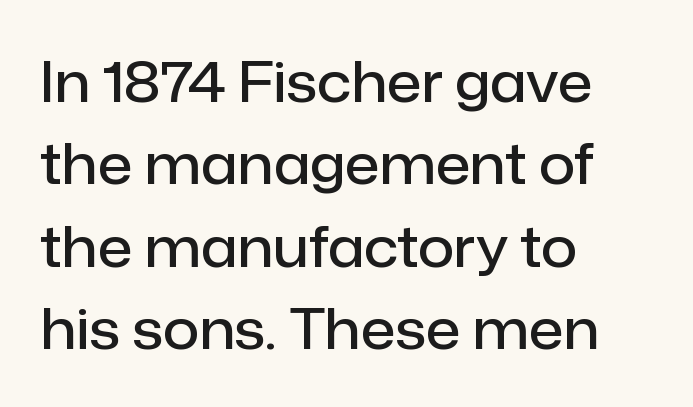
{"serif": "no", "italic": "no", "bold": "semi", "weight": "semibold", "width": "normal", "stroke_contrast": "low", "x_height": "medium", "monospaced": "no", "underline": "no", "align": "left", "line_spacing": "normal", "line_spacing_ratio": 1.47, "letter_spacing": "normal", "letter_spacing_em": 0.0, "glyph_px": 56}
